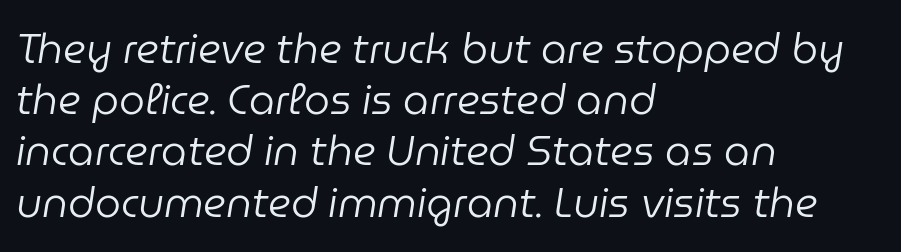
Q: Is the text bold? A: No.
Q: Is the text italic (slanted)? A: Yes, it leans right by about 9 degrees.
Q: Is the text underlined? A: No.
Q: How is the paragraph aligned? A: Left-aligned.
Q: Is the spacing between letters normal or unusually wide? A: Normal.
Q: Is the spacing between lines tight, normal or loose? A: Normal.
Q: Width (condensed, normal, or wide)? A: Normal.
Q: Stroke contrast? A: Low.
Q: x-height? A: Medium.
Q: Monospaced? A: No.
